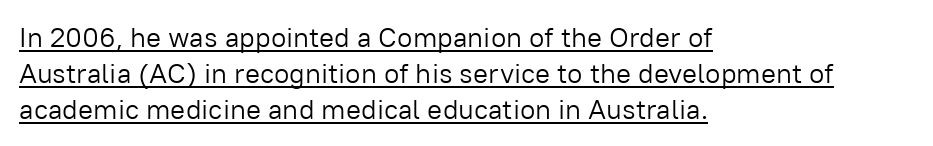
The image shows 28 px light sans-serif type, upright; set left-aligned, normal line spacing (1.28x), normal letter spacing, underlined; low stroke contrast and a medium x-height.
